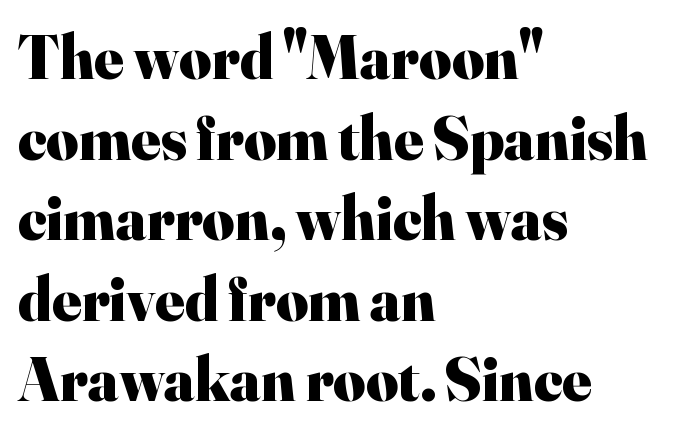
Q: Is the text bold? A: Yes.
Q: Is the text italic (slanted)? A: No, it is upright.
Q: Is the typeface a serif or a sans-serif typeface? A: Serif.
Q: Is the text underlined? A: No.
Q: How is the paragraph aligned? A: Left-aligned.
Q: Is the spacing between letters normal or unusually wide? A: Normal.
Q: Is the spacing between lines tight, normal or loose? A: Normal.
Q: Width (condensed, normal, or wide)? A: Normal.
Q: Stroke contrast? A: High.
Q: x-height? A: Small.
Q: Monospaced? A: No.
